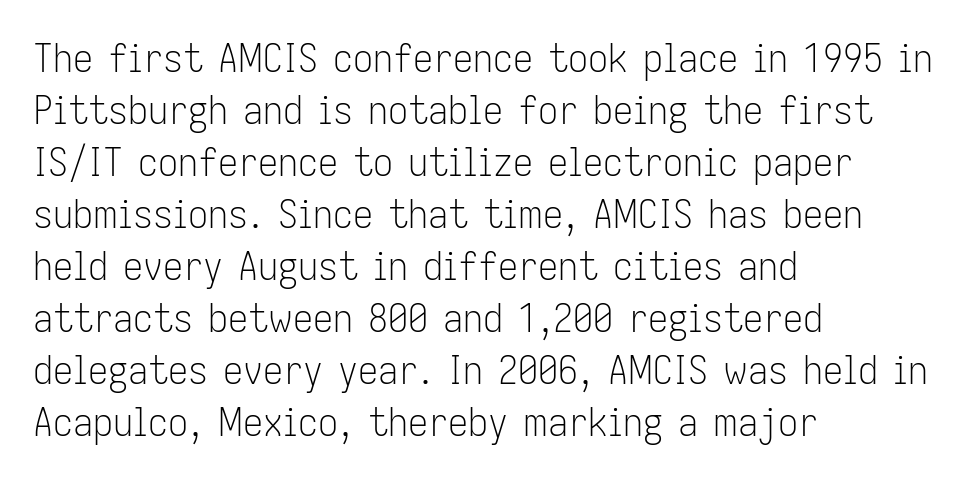
Q: Is the text bold? A: No.
Q: Is the text italic (slanted)? A: No, it is upright.
Q: Is the typeface a serif or a sans-serif typeface? A: Sans-serif.
Q: Is the text underlined? A: No.
Q: How is the paragraph aligned? A: Left-aligned.
Q: Is the spacing between letters normal or unusually wide? A: Normal.
Q: Is the spacing between lines tight, normal or loose? A: Normal.
Q: Width (condensed, normal, or wide)? A: Condensed.
Q: Stroke contrast? A: Low.
Q: x-height? A: Medium.
Q: Monospaced? A: No.
